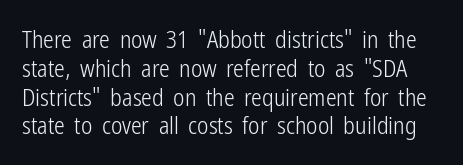
{"italic": "no", "bold": "no", "underline": "no", "line_spacing_ratio": 1.2, "letter_spacing": "normal", "letter_spacing_em": 0.0, "glyph_px": 24}
